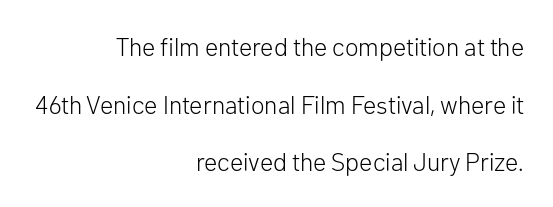
Q: Is the text bold? A: No.
Q: Is the text italic (slanted)? A: No, it is upright.
Q: Is the text underlined? A: No.
Q: How is the paragraph aligned? A: Right-aligned.
Q: Is the spacing between letters normal or unusually wide? A: Normal.
Q: Is the spacing between lines tight, normal or loose? A: Loose.
